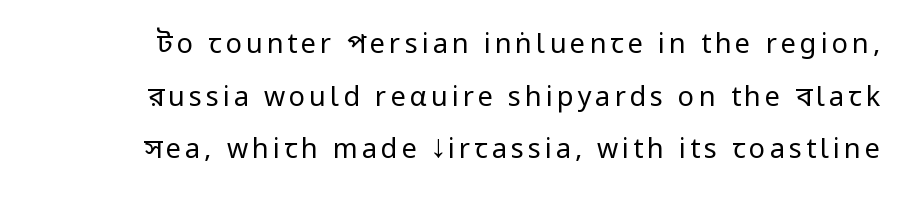
The image shows 27 px text type, upright; set loose line spacing (1.95x), not underlined.
